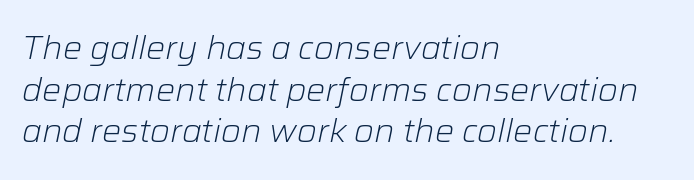
{"italic": "yes", "lean": "right", "slant_degrees": 12, "bold": "no", "weight": "light", "width": "normal", "stroke_contrast": "low", "x_height": "medium", "monospaced": "no", "underline": "no", "align": "left", "line_spacing": "normal", "line_spacing_ratio": 1.3, "letter_spacing": "normal", "letter_spacing_em": 0.0, "glyph_px": 32}
